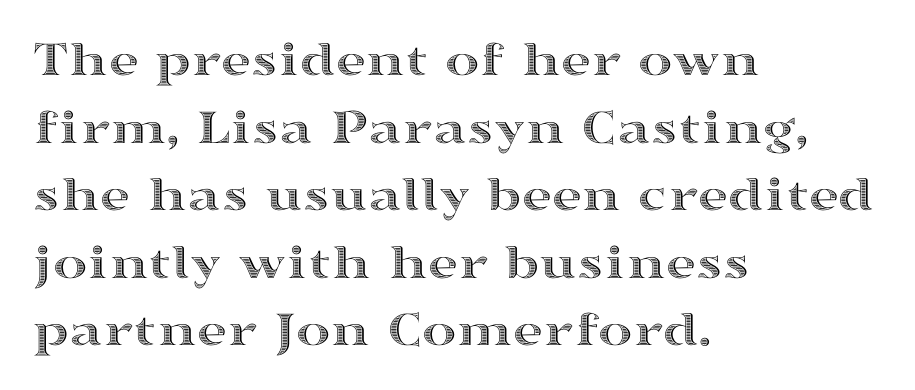
The image shows 52 px wide type, upright; set left-aligned, normal line spacing (1.3x), normal letter spacing, not underlined; a medium x-height.
